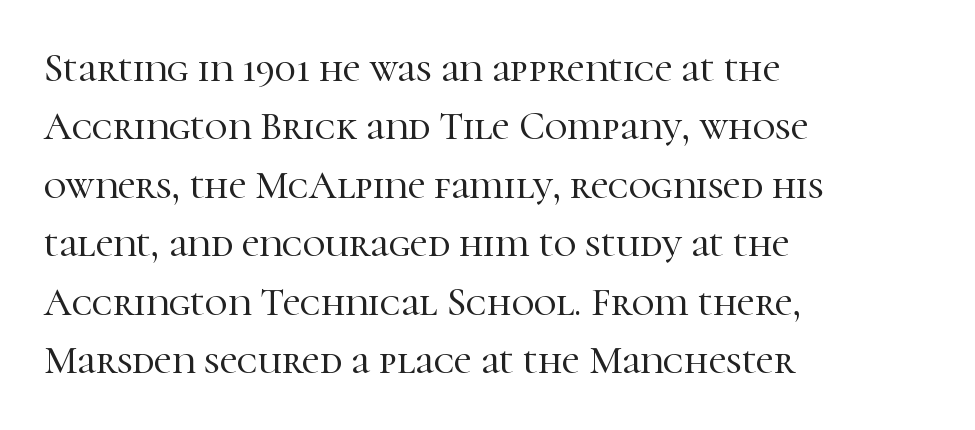
Q: Is the text italic (slanted)? A: No, it is upright.
Q: Is the typeface a serif or a sans-serif typeface? A: Serif.
Q: Is the text underlined? A: No.
Q: How is the paragraph aligned? A: Left-aligned.
Q: Is the spacing between letters normal or unusually wide? A: Normal.
Q: Is the spacing between lines tight, normal or loose? A: Normal.
Q: Width (condensed, normal, or wide)? A: Normal.
Q: Stroke contrast? A: High.
Q: x-height? A: Medium.
Q: Monospaced? A: No.
